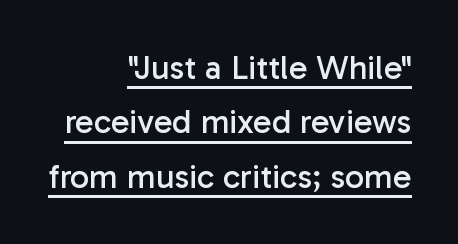
The image shows 34 px regular-weight sans-serif type, upright; set right-aligned, normal line spacing (1.6x), normal letter spacing, underlined; low stroke contrast and a medium x-height.
